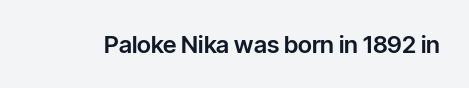
Observe the ordinary spacing: letters are neighbours, not strangers. Underline: absent. Rendered with straight, roman letterforms.
